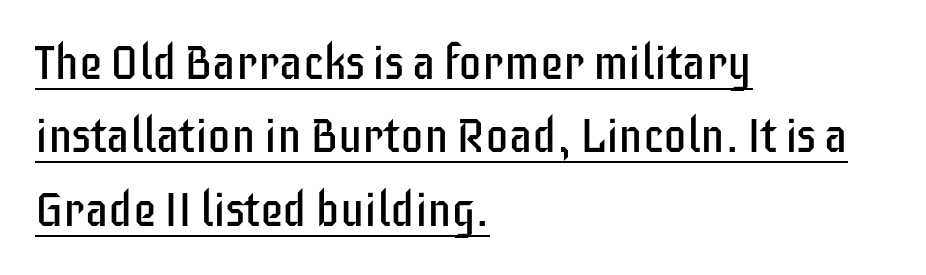
Weight: regular or lighter. Vertically, the passage feels balanced, rows spaced as you'd expect. One-word summary of the alignment: left. Look at the bottom of the vertical strokes: they stop flat, with no serifs. Looks like regular typesetting: each glyph gets only the width it needs.
